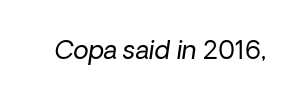
Ink coverage per letter is moderate at most. Check the space under the baseline: it is left empty. Nobody touched the tracking dial on this one.
